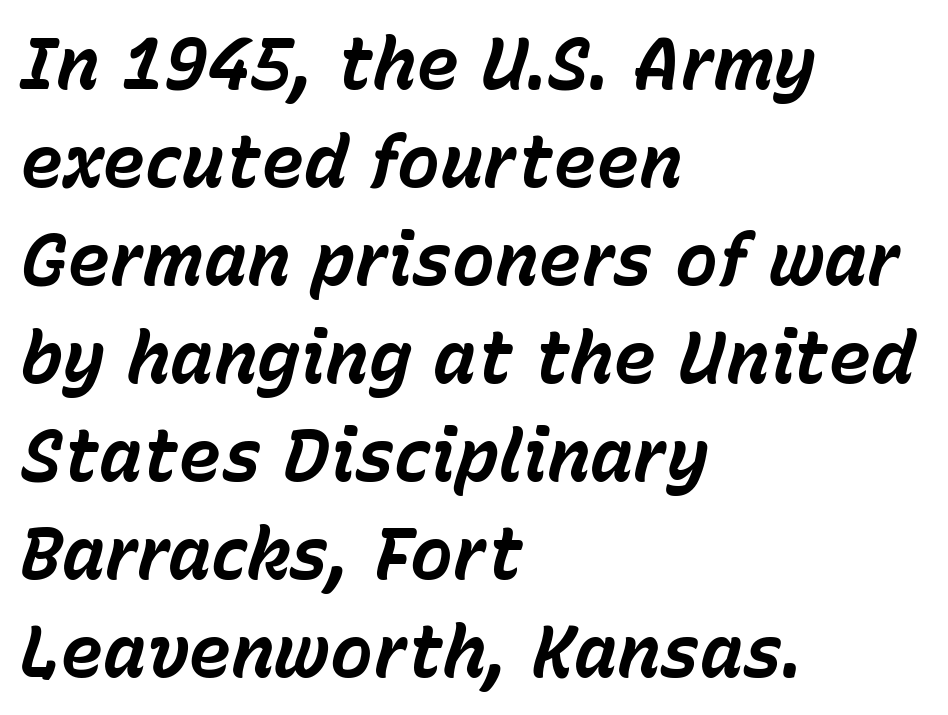
The image shows 72 px bold type, italic (leaning right); set left-aligned, normal line spacing (1.36x), normal letter spacing, not underlined; low stroke contrast and a medium x-height.
